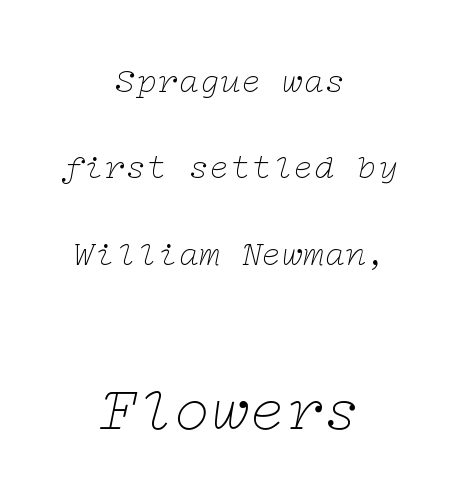
The image shows 62 px thin, wide serif type, italic (leaning right); set centered, loose line spacing (2.47x), normal letter spacing, not underlined; the second (bottom) block is 1.77x larger; low stroke contrast and a medium x-height.
